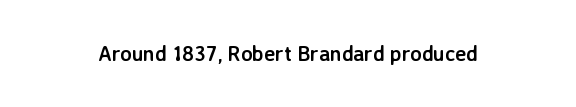
The image shows 21 px bold type, upright; set normal letter spacing, not underlined.
